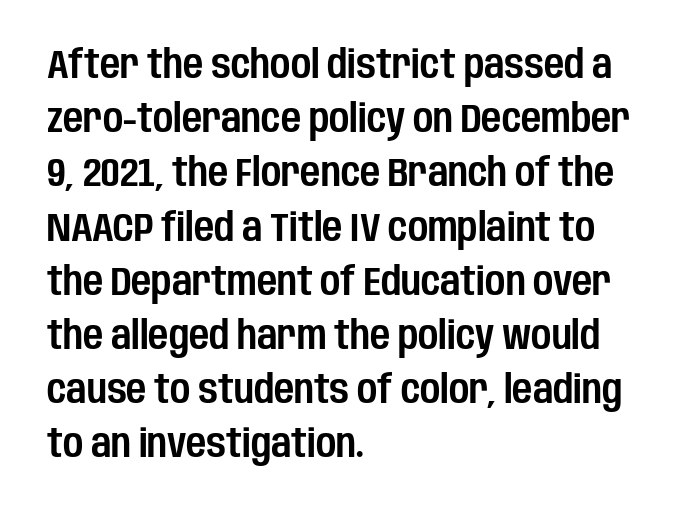
The image shows 39 px condensed sans-serif type, upright; set left-aligned, normal line spacing (1.39x), normal letter spacing, not underlined; low stroke contrast and a large x-height.
